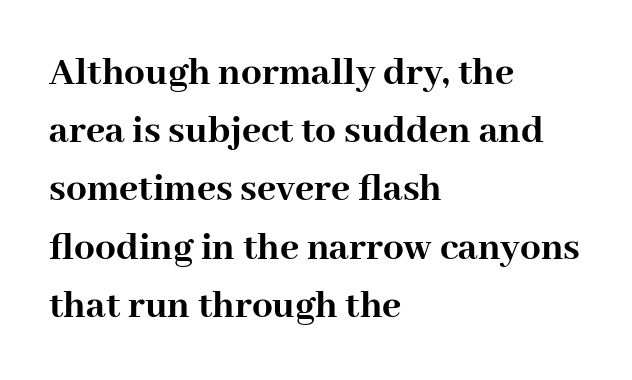
Leftover space on each line is placed entirely after the last word. Nobody touched the tracking dial on this one. This is roman type, the default non-slanted kind. A dark, heavy texture on the line: the type is bold.
